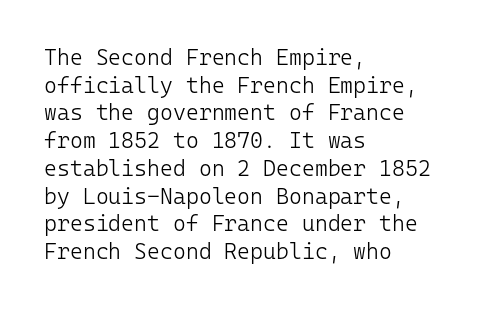
{"italic": "no", "bold": "no", "underline": "no", "align": "left", "line_spacing": "normal", "line_spacing_ratio": 1.26, "letter_spacing": "normal", "letter_spacing_em": 0.0, "glyph_px": 22}
